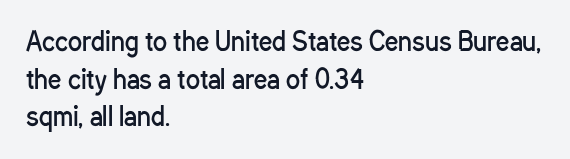
This sample is left-justified, so line endings fall wherever the words run out. Short note: letters normally spaced. These lines were composed using upright roman letters. Nothing heavy about these letters — not bold at all. The glyphs are unaccompanied by any horizontal stroke below them. Quick note: interline space is typical.
